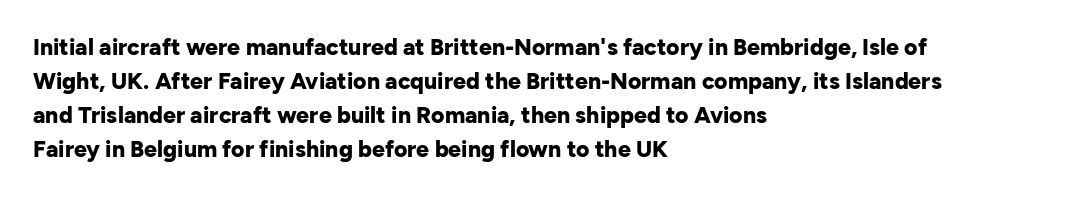
Q: Is the text bold? A: Yes.
Q: Is the text italic (slanted)? A: No, it is upright.
Q: Is the text underlined? A: No.
Q: How is the paragraph aligned? A: Left-aligned.
Q: Is the spacing between letters normal or unusually wide? A: Normal.
Q: Is the spacing between lines tight, normal or loose? A: Normal.
